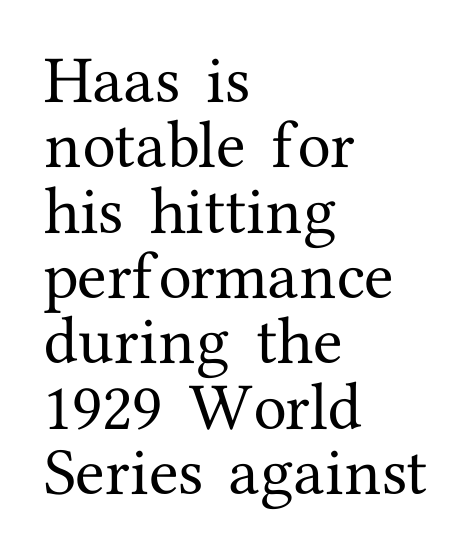
{"serif": "yes", "italic": "no", "width": "normal", "stroke_contrast": "medium", "x_height": "medium", "monospaced": "no", "underline": "no", "align": "left", "line_spacing_ratio": 1.21, "letter_spacing": "normal", "letter_spacing_em": 0.0, "glyph_px": 54}
